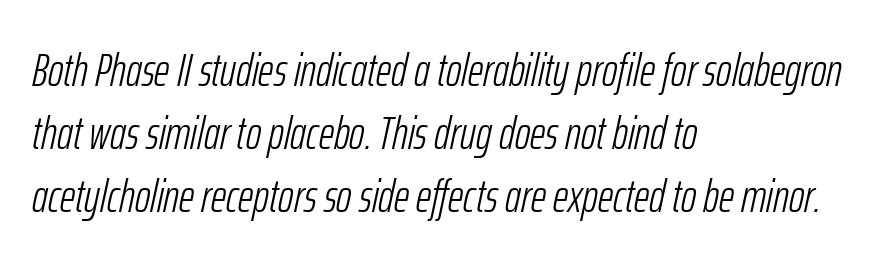
{"italic": "yes", "lean": "right", "slant_degrees": 12, "bold": "no", "weight": "light", "width": "condensed", "stroke_contrast": "low", "x_height": "medium", "monospaced": "no", "underline": "no", "align": "left", "line_spacing": "normal", "line_spacing_ratio": 1.34, "letter_spacing": "normal", "letter_spacing_em": 0.0, "glyph_px": 47}
